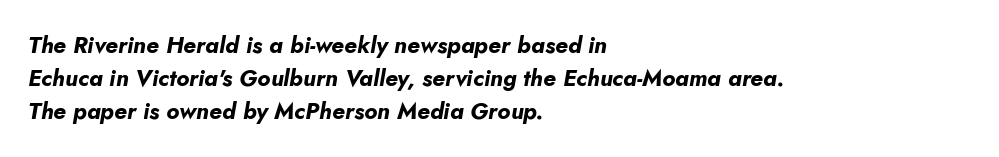
{"italic": "yes", "lean": "right", "slant_degrees": 5, "bold": "yes", "underline": "no", "align": "left", "line_spacing": "normal", "line_spacing_ratio": 1.44, "letter_spacing": "normal", "letter_spacing_em": 0.0, "glyph_px": 23}
